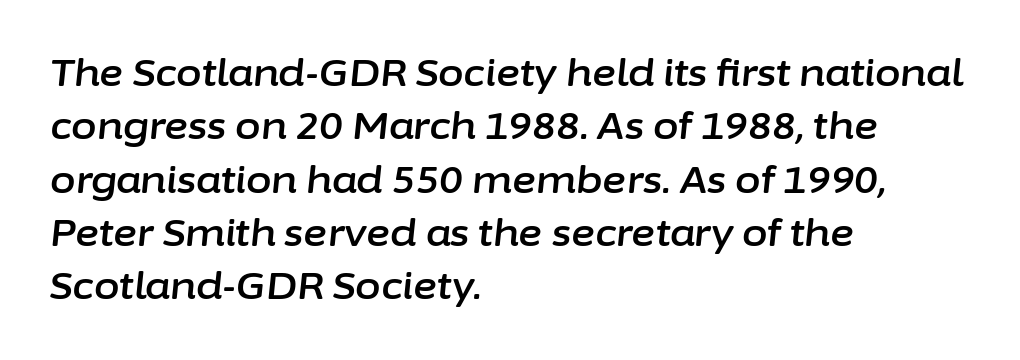
{"italic": "yes", "lean": "right", "slant_degrees": 6, "width": "normal", "stroke_contrast": "low", "x_height": "medium", "monospaced": "no", "underline": "no", "align": "left", "line_spacing": "normal", "line_spacing_ratio": 1.44, "letter_spacing": "normal", "letter_spacing_em": 0.0, "glyph_px": 37}
